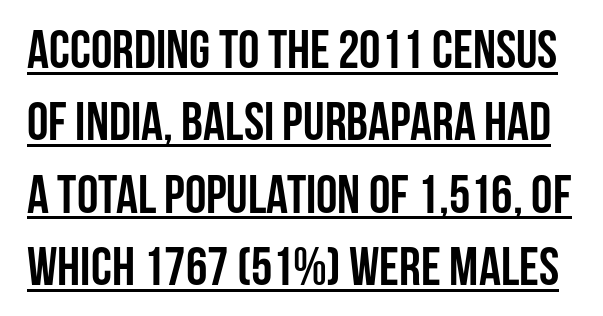
Q: Is the text bold? A: Yes.
Q: Is the text italic (slanted)? A: No, it is upright.
Q: Is the typeface a serif or a sans-serif typeface? A: Sans-serif.
Q: Is the text underlined? A: Yes.
Q: Is the spacing between letters normal or unusually wide? A: Normal.
Q: Is the spacing between lines tight, normal or loose? A: Normal.
Q: Width (condensed, normal, or wide)? A: Condensed.
Q: Stroke contrast? A: Low.
Q: x-height? A: Large.
Q: Monospaced? A: No.
